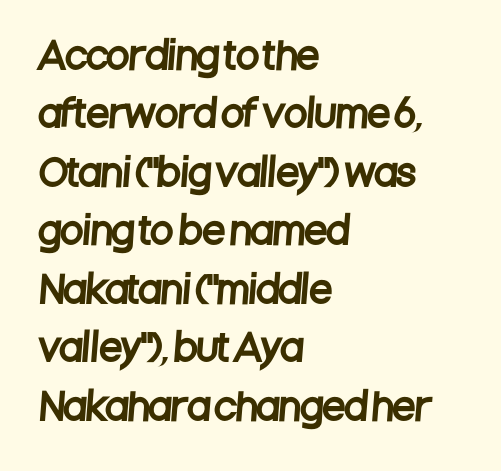
Q: Is the typeface a serif or a sans-serif typeface? A: Sans-serif.
Q: Is the text underlined? A: No.
Q: How is the paragraph aligned? A: Left-aligned.
Q: Is the spacing between letters normal or unusually wide? A: Normal.
Q: Is the spacing between lines tight, normal or loose? A: Normal.
Q: Width (condensed, normal, or wide)? A: Condensed.
Q: Stroke contrast? A: Low.
Q: x-height? A: Large.
Q: Monospaced? A: No.
